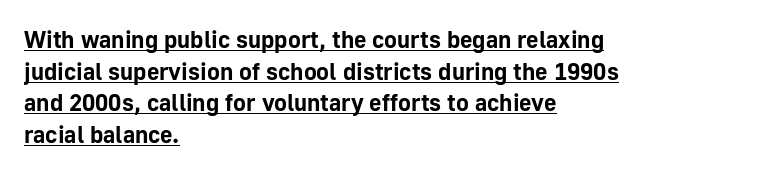
Q: Is the text bold? A: Yes.
Q: Is the text italic (slanted)? A: No, it is upright.
Q: Is the text underlined? A: Yes.
Q: How is the paragraph aligned? A: Left-aligned.
Q: Is the spacing between letters normal or unusually wide? A: Normal.
Q: Is the spacing between lines tight, normal or loose? A: Normal.
